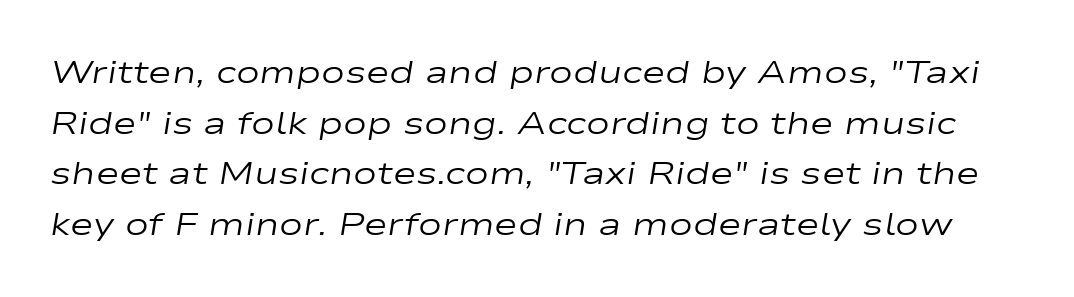
Q: Is the text bold? A: No.
Q: Is the text italic (slanted)? A: Yes, it leans right by about 9 degrees.
Q: Is the text underlined? A: No.
Q: Is the spacing between letters normal or unusually wide? A: Normal.
Q: Is the spacing between lines tight, normal or loose? A: Normal.
Q: Width (condensed, normal, or wide)? A: Wide.
Q: Stroke contrast? A: Low.
Q: x-height? A: Medium.
Q: Monospaced? A: No.
